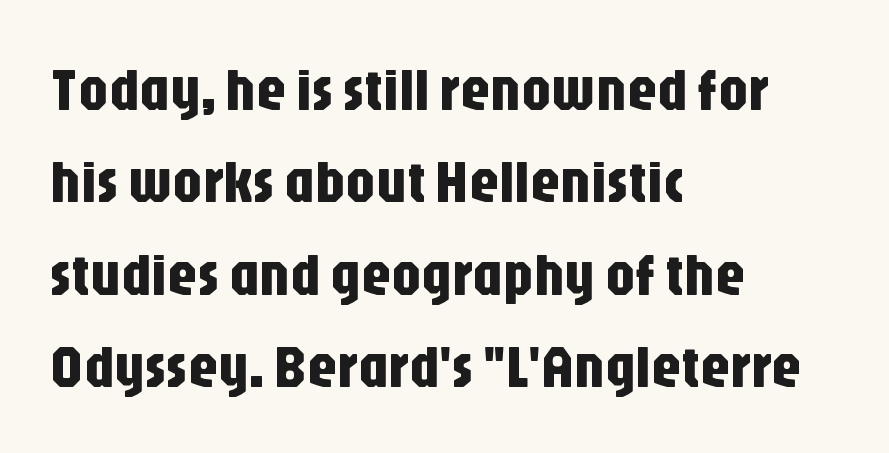
Q: Is the text italic (slanted)? A: No, it is upright.
Q: Is the typeface a serif or a sans-serif typeface? A: Sans-serif.
Q: Is the text underlined? A: No.
Q: How is the paragraph aligned? A: Left-aligned.
Q: Is the spacing between letters normal or unusually wide? A: Normal.
Q: Is the spacing between lines tight, normal or loose? A: Normal.
Q: Width (condensed, normal, or wide)? A: Condensed.
Q: Stroke contrast? A: Low.
Q: x-height? A: Large.
Q: Monospaced? A: No.
